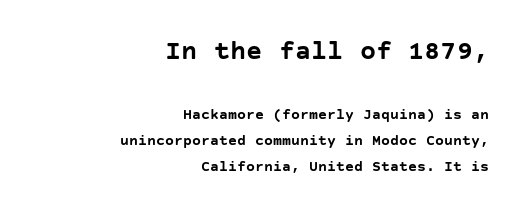
Q: Is the text bold? A: Yes.
Q: Is the text italic (slanted)? A: No, it is upright.
Q: Is the text underlined? A: No.
Q: How is the paragraph aligned? A: Right-aligned.
Q: Is the spacing between letters normal or unusually wide? A: Normal.
Q: Which block of text is set in a larger size, the first (top) or the second (bottom)? A: The first (top) one.
